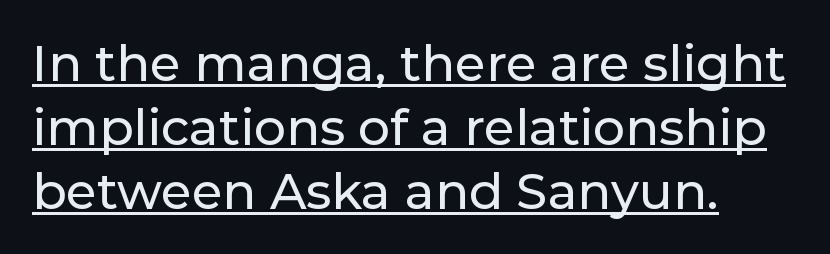
The image shows 50 px sans-serif type, upright; set left-aligned, normal line spacing (1.28x), normal letter spacing, underlined; low stroke contrast and a medium x-height.
